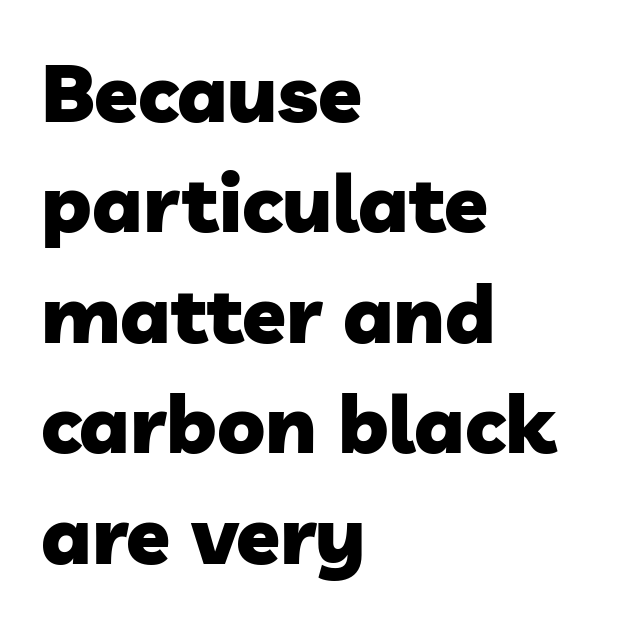
Q: Is the text bold? A: Yes.
Q: Is the typeface a serif or a sans-serif typeface? A: Sans-serif.
Q: Is the text underlined? A: No.
Q: How is the paragraph aligned? A: Left-aligned.
Q: Is the spacing between letters normal or unusually wide? A: Normal.
Q: Is the spacing between lines tight, normal or loose? A: Normal.
Q: Width (condensed, normal, or wide)? A: Normal.
Q: Stroke contrast? A: Low.
Q: x-height? A: Medium.
Q: Monospaced? A: No.
